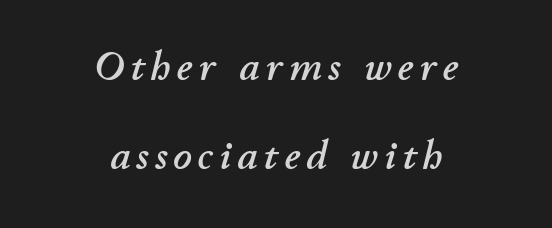
The image shows 41 px text type, italic (leaning right); set centered, loose line spacing (2.17x), not underlined; low stroke contrast and a small x-height.
